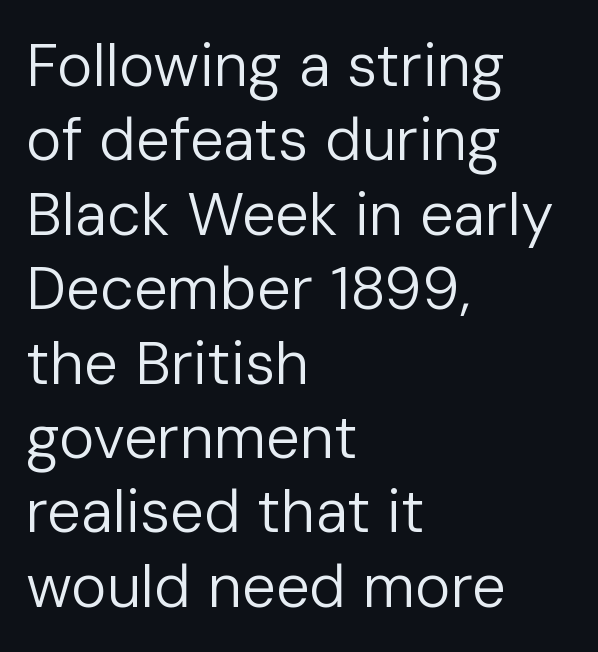
Q: Is the text bold? A: No.
Q: Is the text italic (slanted)? A: No, it is upright.
Q: Is the typeface a serif or a sans-serif typeface? A: Sans-serif.
Q: Is the text underlined? A: No.
Q: How is the paragraph aligned? A: Left-aligned.
Q: Is the spacing between letters normal or unusually wide? A: Normal.
Q: Width (condensed, normal, or wide)? A: Normal.
Q: Stroke contrast? A: Low.
Q: x-height? A: Medium.
Q: Monospaced? A: No.
